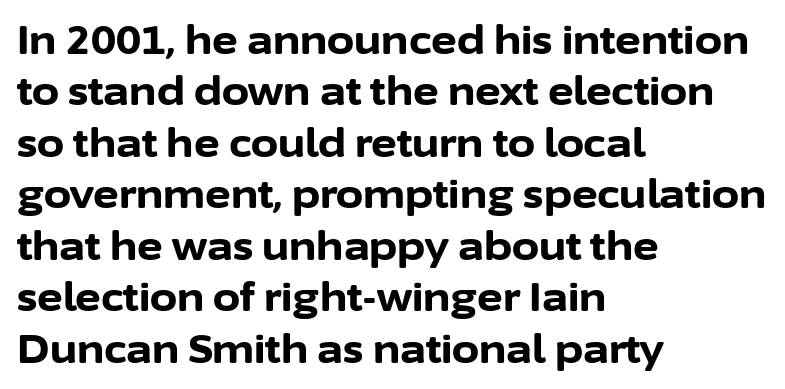
{"serif": "no", "italic": "no", "bold": "yes", "weight": "bold", "width": "normal", "stroke_contrast": "low", "x_height": "medium", "monospaced": "no", "underline": "no", "align": "left", "line_spacing": "normal", "line_spacing_ratio": 1.32, "letter_spacing": "normal", "letter_spacing_em": 0.0, "glyph_px": 39}
